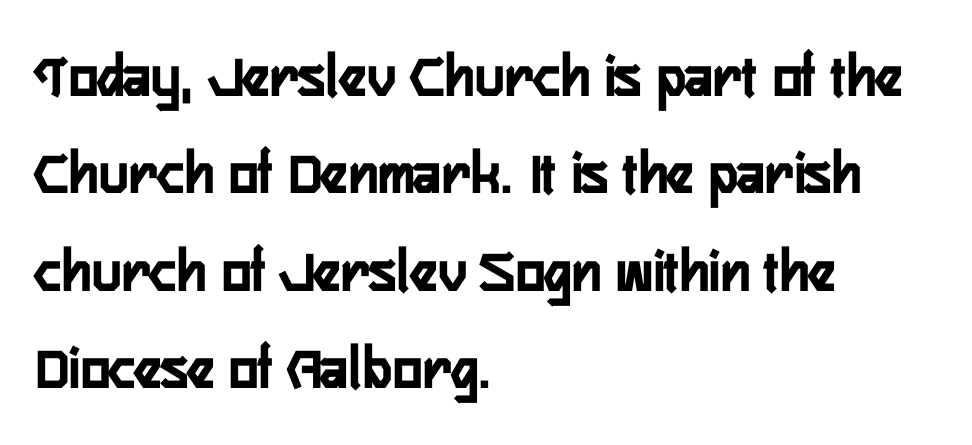
{"serif": "no", "italic": "no", "bold": "yes", "weight": "semibold", "width": "condensed", "stroke_contrast": "low", "x_height": "medium", "monospaced": "no", "underline": "no", "align": "left", "line_spacing": "normal", "line_spacing_ratio": 1.57, "letter_spacing": "normal", "letter_spacing_em": 0.0, "glyph_px": 62}
